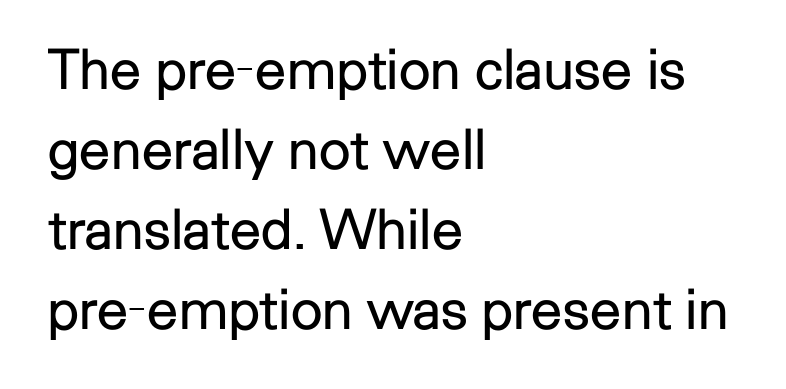
The image shows 56 px regular-weight sans-serif type, upright; set left-aligned, normal line spacing (1.43x), normal letter spacing, not underlined; low stroke contrast and a medium x-height.
